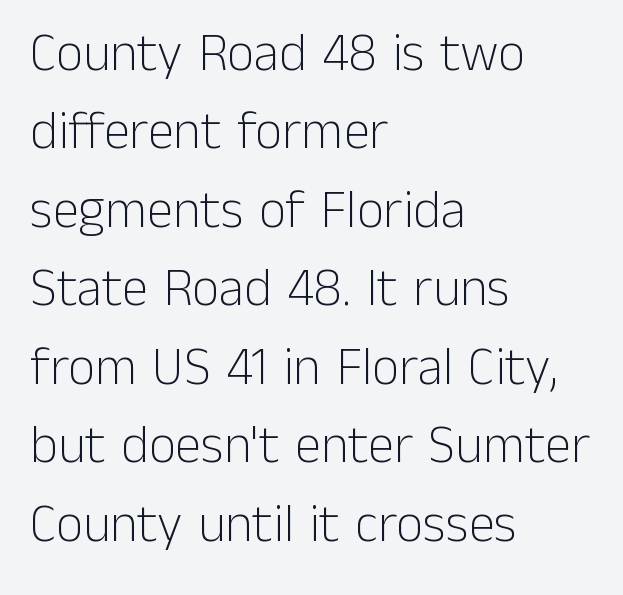
{"serif": "no", "italic": "no", "bold": "no", "weight": "light", "width": "normal", "stroke_contrast": "low", "x_height": "medium", "monospaced": "no", "underline": "no", "align": "left", "line_spacing": "normal", "line_spacing_ratio": 1.48, "letter_spacing": "normal", "letter_spacing_em": 0.0, "glyph_px": 53}
